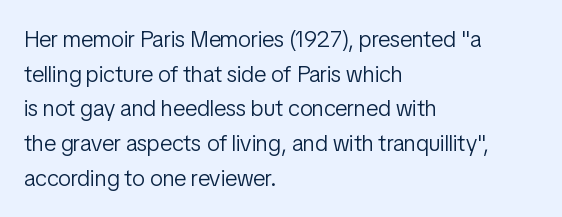
Q: Is the text bold? A: No.
Q: Is the text italic (slanted)? A: No, it is upright.
Q: Is the text underlined? A: No.
Q: How is the paragraph aligned? A: Left-aligned.
Q: Is the spacing between letters normal or unusually wide? A: Normal.
Q: Is the spacing between lines tight, normal or loose? A: Normal.
